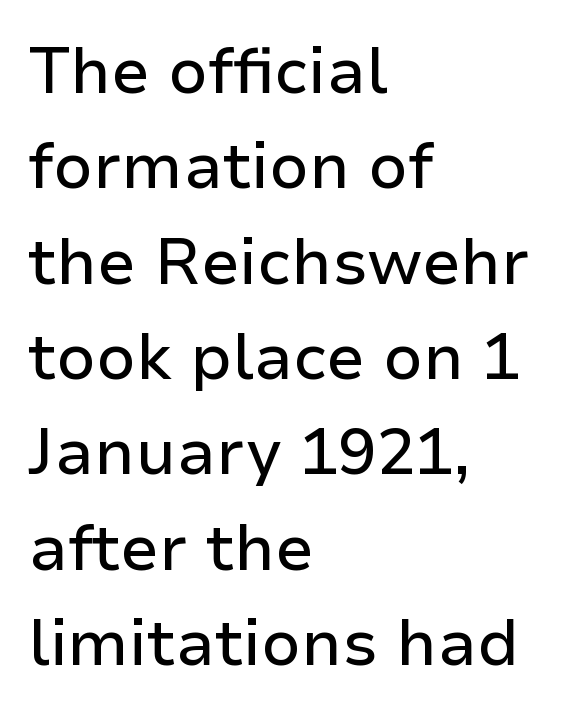
Compared with a centered layout, this one pins lines to the left instead. Compared with typical body copy, the letter spacing here is the same. The string is rendered with underlining switched off. If you drew a line through each stem, it would be perfectly vertical. Character widths vary here, with narrow letters taking less room than wide ones.
